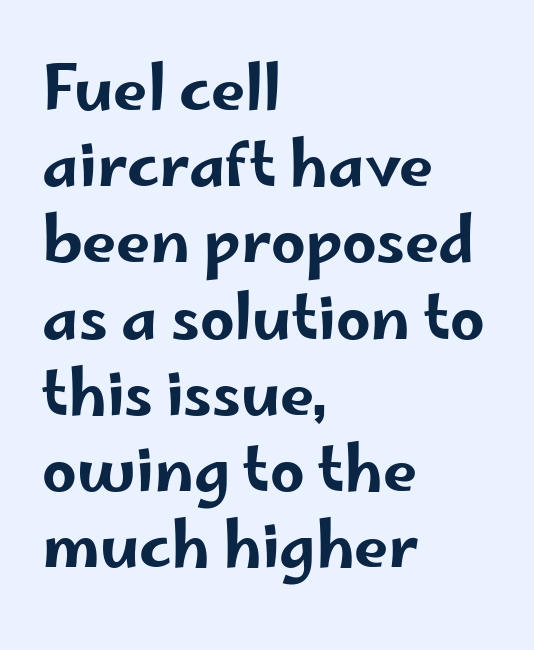
The image shows 61 px wide sans-serif type, upright; set left-aligned, normal line spacing (1.25x), normal letter spacing, not underlined; low stroke contrast and a small x-height.
